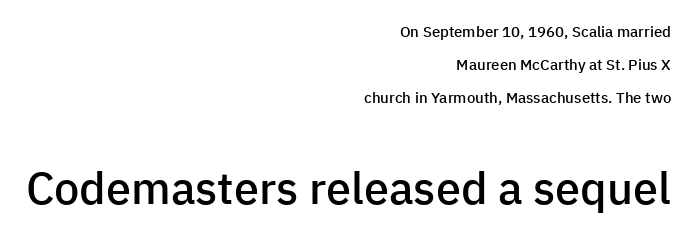
A typesetter would call this leading open, well beyond the default. No italicization has been applied; the sample stays upright. No word sits above an underline. Note: smaller setting up top, larger setting below.
